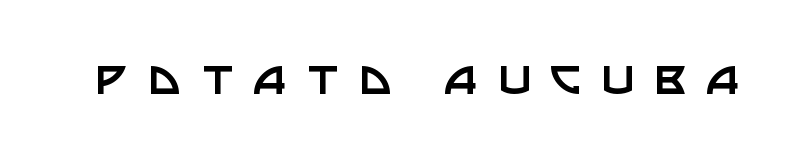
Q: Is the text bold? A: No.
Q: Is the text italic (slanted)? A: No, it is upright.
Q: Is the typeface a serif or a sans-serif typeface? A: Sans-serif.
Q: Is the text underlined? A: No.
Q: Is the spacing between letters normal or unusually wide? A: Unusually wide.
Q: Width (condensed, normal, or wide)? A: Normal.
Q: Stroke contrast? A: Low.
Q: x-height? A: Large.
Q: Monospaced? A: No.
